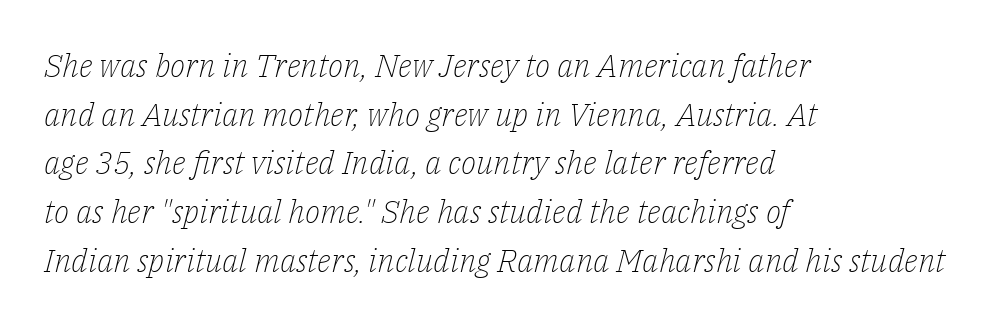
Q: Is the text bold? A: No.
Q: Is the text italic (slanted)? A: Yes, it leans right by about 14 degrees.
Q: Is the typeface a serif or a sans-serif typeface? A: Serif.
Q: Is the text underlined? A: No.
Q: How is the paragraph aligned? A: Left-aligned.
Q: Is the spacing between letters normal or unusually wide? A: Normal.
Q: Is the spacing between lines tight, normal or loose? A: Normal.
Q: Width (condensed, normal, or wide)? A: Normal.
Q: Stroke contrast? A: Low.
Q: x-height? A: Medium.
Q: Monospaced? A: No.
